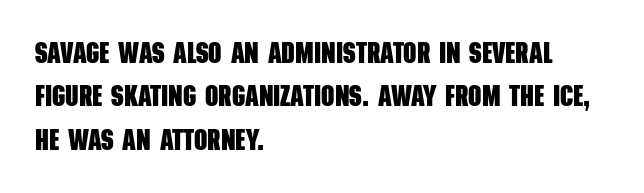
Q: Is the text bold? A: Yes.
Q: Is the typeface a serif or a sans-serif typeface? A: Sans-serif.
Q: Is the text underlined? A: No.
Q: How is the paragraph aligned? A: Left-aligned.
Q: Is the spacing between letters normal or unusually wide? A: Normal.
Q: Is the spacing between lines tight, normal or loose? A: Normal.
Q: Width (condensed, normal, or wide)? A: Condensed.
Q: Stroke contrast? A: Low.
Q: x-height? A: Large.
Q: Monospaced? A: No.
